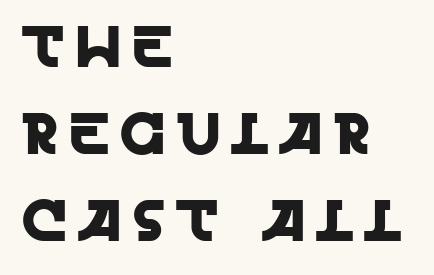
Q: Is the text italic (slanted)? A: No, it is upright.
Q: Is the typeface a serif or a sans-serif typeface? A: Sans-serif.
Q: Is the text underlined? A: No.
Q: How is the paragraph aligned? A: Left-aligned.
Q: Is the spacing between lines tight, normal or loose? A: Normal.
Q: Width (condensed, normal, or wide)? A: Normal.
Q: x-height? A: Large.
Q: Monospaced? A: No.
